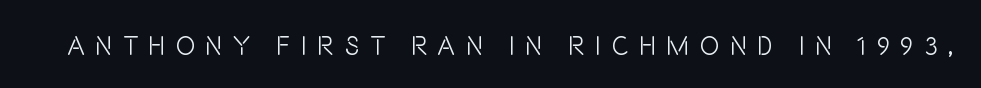
The image shows 26 px text type, upright; set unusually wide letter spacing (+0.4 em), not underlined.
